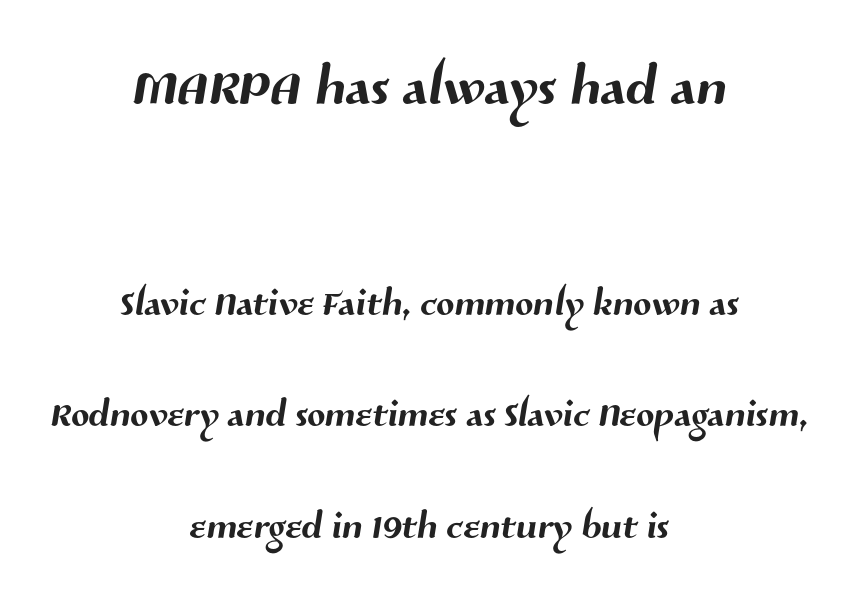
Nothing unusual about the tracking: characters are spaced as the font intends. Check under the words: just untouched page. You could fit nearly another row in the gap between these rows. In CSS terms this would be text-align: center.
